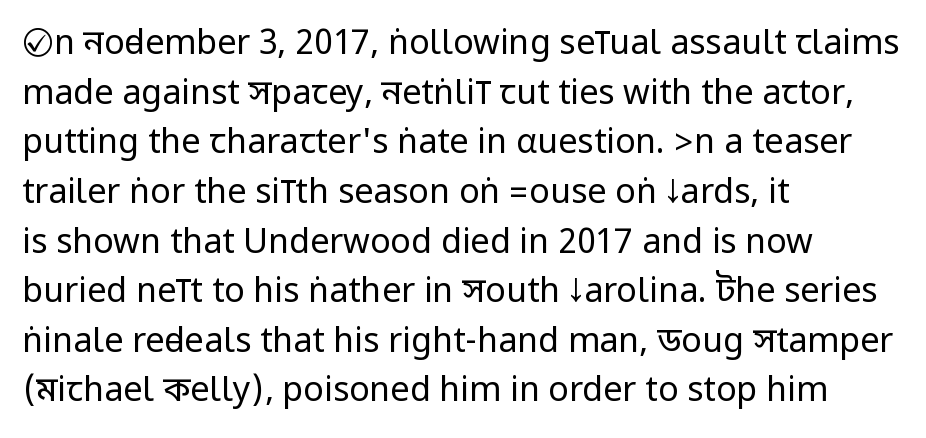
The image shows 34 px regular-weight, condensed sans-serif type, upright; set left-aligned, normal line spacing (1.46x), normal letter spacing, not underlined; low stroke contrast.
